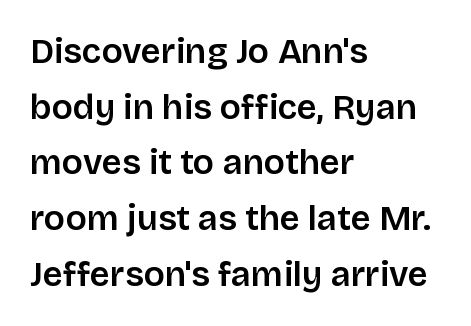
{"serif": "no", "italic": "no", "width": "normal", "stroke_contrast": "low", "x_height": "large", "monospaced": "no", "underline": "no", "align": "left", "line_spacing": "normal", "line_spacing_ratio": 1.59, "letter_spacing": "normal", "letter_spacing_em": 0.0, "glyph_px": 35}
